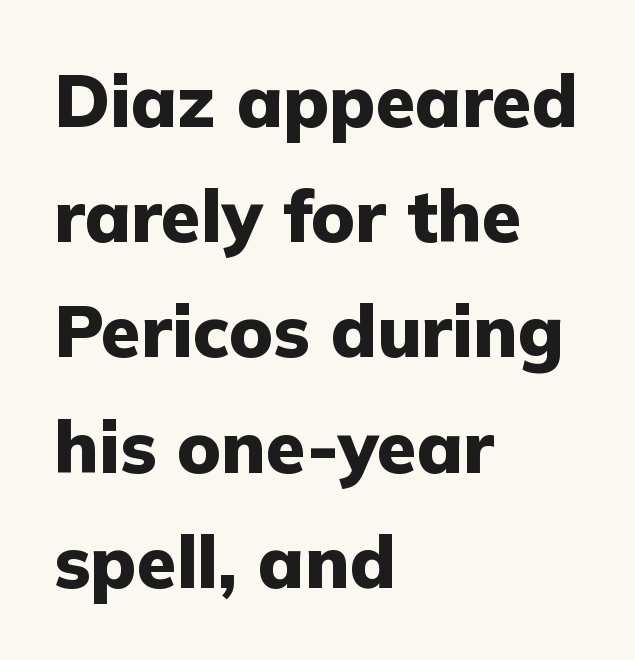
The image shows 72 px heavy sans-serif type, upright; set left-aligned, normal line spacing (1.6x), normal letter spacing, not underlined; low stroke contrast and a medium x-height.
